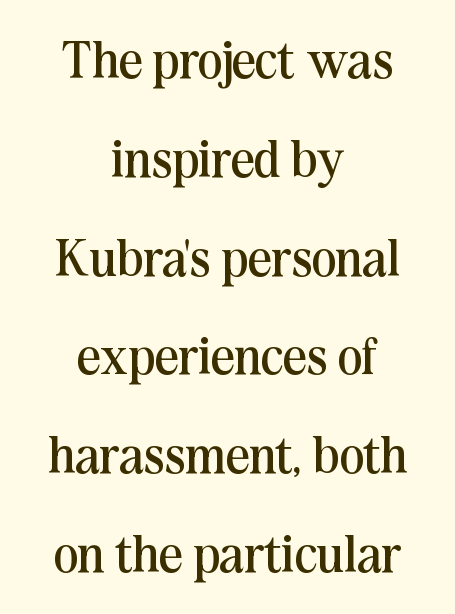
Q: Is the text bold? A: No.
Q: Is the text italic (slanted)? A: No, it is upright.
Q: Is the typeface a serif or a sans-serif typeface? A: Serif.
Q: Is the text underlined? A: No.
Q: How is the paragraph aligned? A: Centered.
Q: Is the spacing between letters normal or unusually wide? A: Normal.
Q: Is the spacing between lines tight, normal or loose? A: Loose.
Q: Width (condensed, normal, or wide)? A: Normal.
Q: Stroke contrast? A: Medium.
Q: x-height? A: Medium.
Q: Monospaced? A: No.
